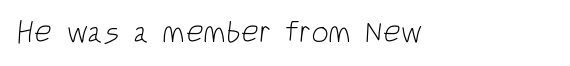
Q: Is the text bold? A: No.
Q: Is the typeface a serif or a sans-serif typeface? A: Sans-serif.
Q: Is the text underlined? A: No.
Q: Is the spacing between letters normal or unusually wide? A: Normal.
Q: Width (condensed, normal, or wide)? A: Condensed.
Q: Stroke contrast? A: Low.
Q: x-height? A: Large.
Q: Monospaced? A: No.
